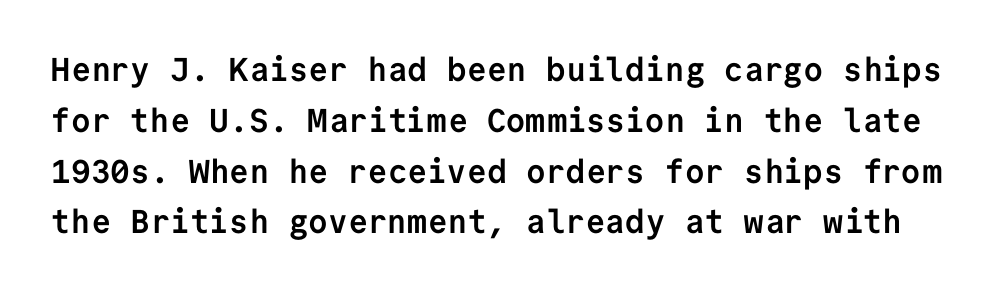
Q: Is the text bold? A: Yes.
Q: Is the text italic (slanted)? A: No, it is upright.
Q: Is the typeface a serif or a sans-serif typeface? A: Sans-serif.
Q: Is the text underlined? A: No.
Q: Is the spacing between letters normal or unusually wide? A: Normal.
Q: Is the spacing between lines tight, normal or loose? A: Normal.
Q: Width (condensed, normal, or wide)? A: Normal.
Q: Stroke contrast? A: Low.
Q: x-height? A: Medium.
Q: Monospaced? A: Yes.
